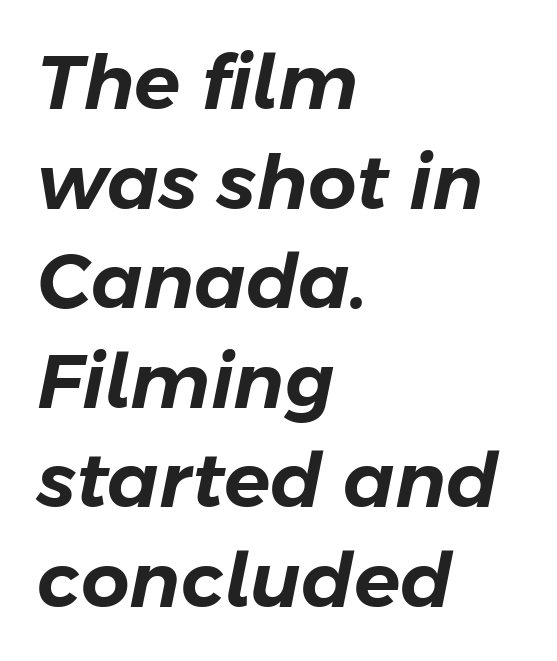
The image shows 76 px text type, italic (leaning right); set left-aligned, normal line spacing (1.31x), normal letter spacing, not underlined; low stroke contrast and a medium x-height.
